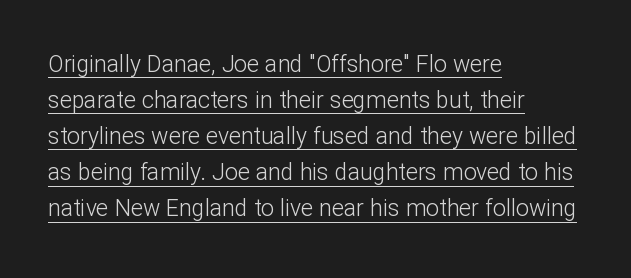
Q: Is the text bold? A: No.
Q: Is the text italic (slanted)? A: No, it is upright.
Q: Is the text underlined? A: Yes.
Q: How is the paragraph aligned? A: Left-aligned.
Q: Is the spacing between letters normal or unusually wide? A: Normal.
Q: Is the spacing between lines tight, normal or loose? A: Normal.
